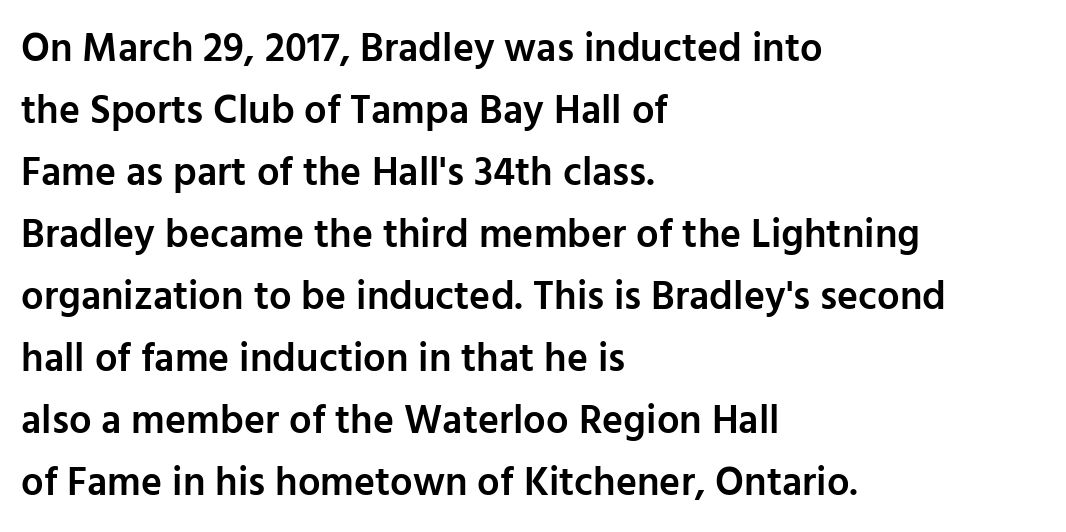
Has an underline been added? It has not. Do the characters align in a grid? No, the font is proportional. The lines in this sample share a left origin and differ only in where they stop. Words appear dense and cohesive because spacing is normal.
